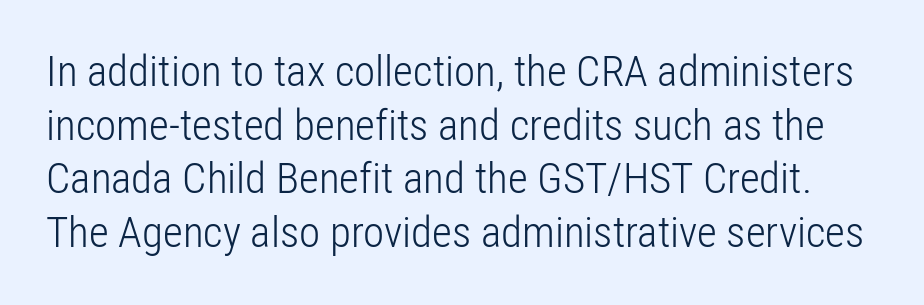
{"serif": "no", "italic": "no", "bold": "no", "weight": "light", "width": "condensed", "stroke_contrast": "low", "x_height": "medium", "monospaced": "no", "underline": "no", "line_spacing": "normal", "line_spacing_ratio": 1.25, "letter_spacing": "normal", "letter_spacing_em": 0.0, "glyph_px": 43}
